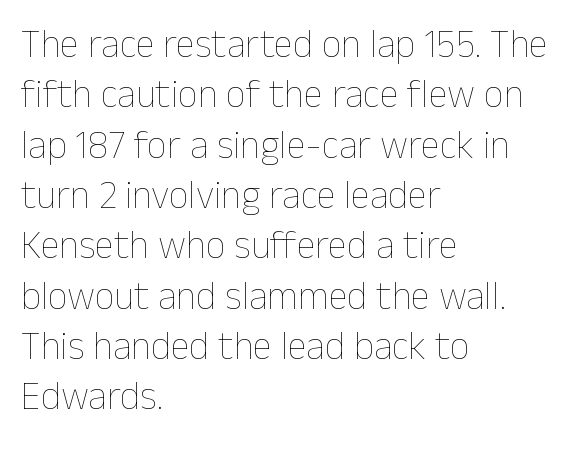
{"italic": "no", "bold": "no", "weight": "thin", "width": "normal", "stroke_contrast": "low", "x_height": "medium", "monospaced": "no", "underline": "no", "align": "left", "line_spacing": "normal", "line_spacing_ratio": 1.29, "letter_spacing": "normal", "letter_spacing_em": 0.0, "glyph_px": 39}
